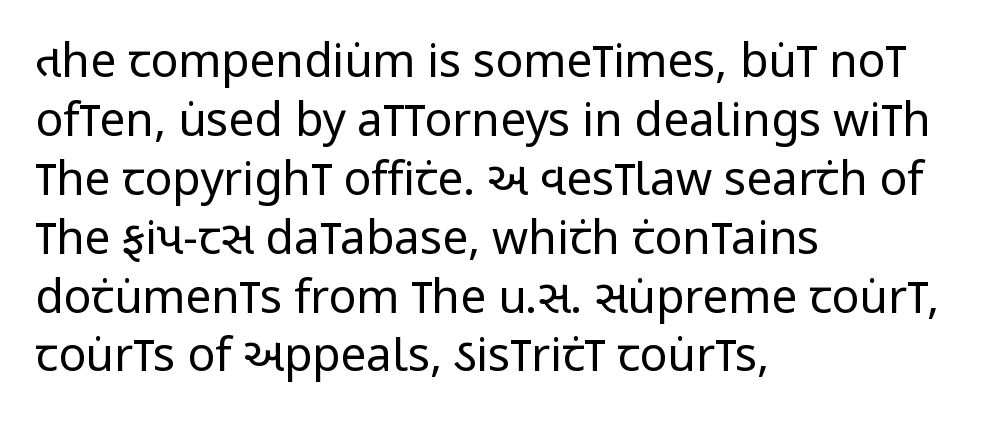
{"serif": "no", "italic": "no", "bold": "no", "weight": "regular", "width": "condensed", "stroke_contrast": "low", "x_height": "large", "monospaced": "no", "underline": "no", "align": "left", "line_spacing": "normal", "line_spacing_ratio": 1.28, "letter_spacing": "normal", "letter_spacing_em": 0.0, "glyph_px": 46}
